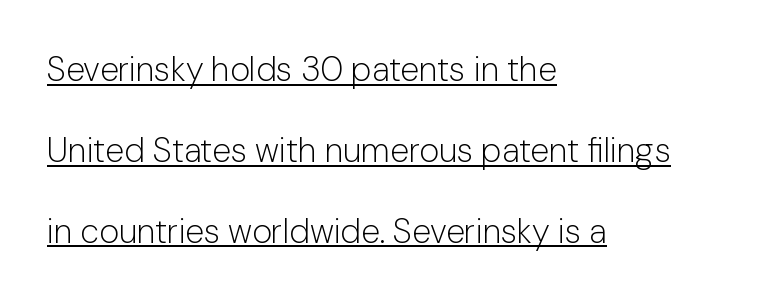
Q: Is the text bold? A: No.
Q: Is the text italic (slanted)? A: No, it is upright.
Q: Is the typeface a serif or a sans-serif typeface? A: Sans-serif.
Q: Is the text underlined? A: Yes.
Q: How is the paragraph aligned? A: Left-aligned.
Q: Is the spacing between letters normal or unusually wide? A: Normal.
Q: Is the spacing between lines tight, normal or loose? A: Loose.
Q: Width (condensed, normal, or wide)? A: Normal.
Q: Stroke contrast? A: Low.
Q: x-height? A: Medium.
Q: Monospaced? A: No.
